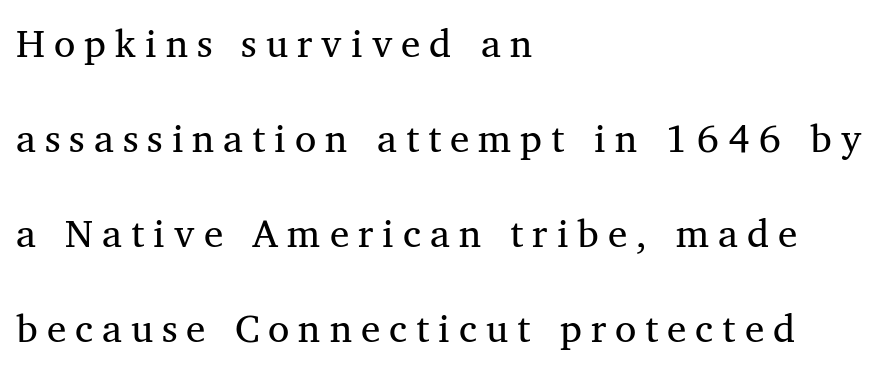
The image shows 39 px serif type; set left-aligned, loose line spacing (2.44x), unusually wide letter spacing (+0.23 em), not underlined; medium stroke contrast and a medium x-height.
